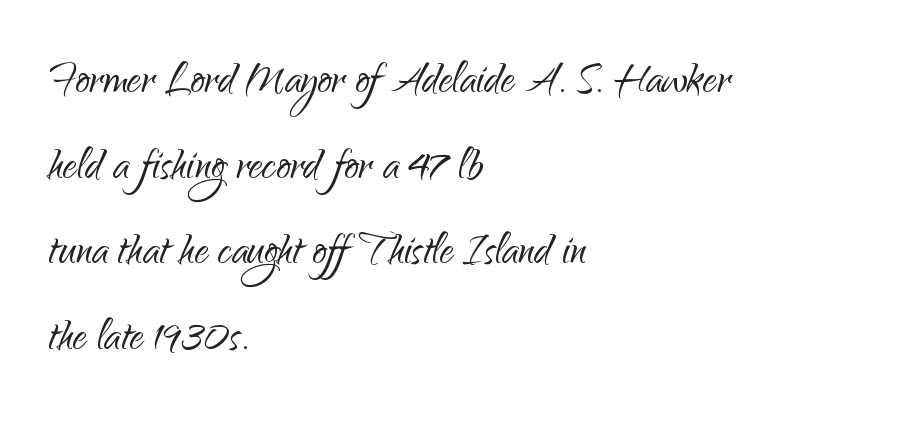
Compared with typical body copy, the letter spacing here is the same. Descenders hang freely into open space. Notice how descenders clear the ascenders below comfortably — that's standard leading. This sample is left-justified, so line endings fall wherever the words run out. Each letter's strokes conclude bluntly, with no projecting serifs.
